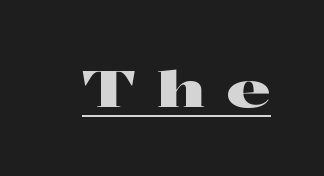
The image shows 50 px wide serif type, upright; set unusually wide letter spacing (+0.41 em), underlined; high stroke contrast and a medium x-height.
